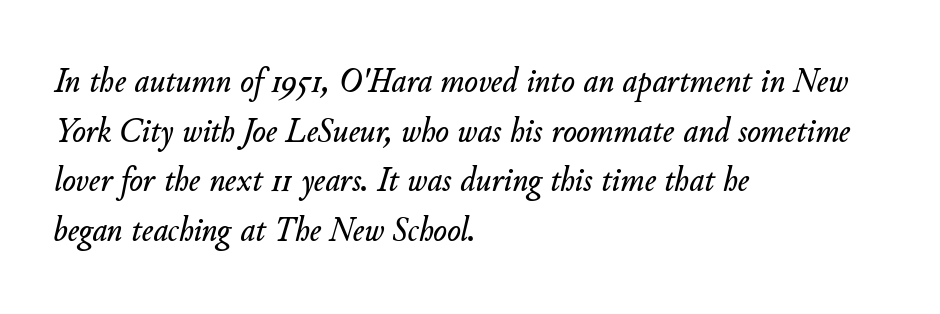
The leading is moderate, giving the passage an even texture. Characters are canted at an angle relative to the baseline's perpendicular. The face used here is proportionally spaced, like ordinary book or web type. The space directly below the letters is spotless. Nothing unusual about the tracking: characters are spaced as the font intends. The rag falls on the right side of this text block.
